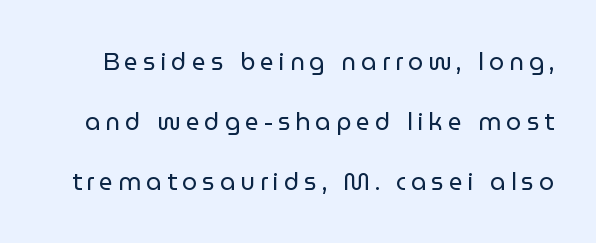
A typesetter would call this leading open, well beyond the default. The letterforms stand isolated, each surrounded by extra space. Nothing heavy about these letters — not bold at all. The passage shown is not underscored anywhere.
